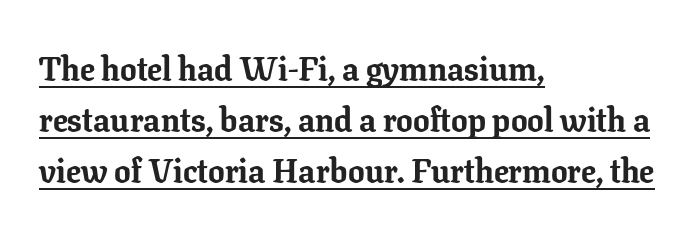
{"serif": "yes", "italic": "no", "bold": "yes", "weight": "bold", "width": "normal", "stroke_contrast": "low", "x_height": "medium", "monospaced": "no", "underline": "yes", "align": "left", "line_spacing": "normal", "line_spacing_ratio": 1.54, "letter_spacing": "normal", "letter_spacing_em": 0.0, "glyph_px": 33}
